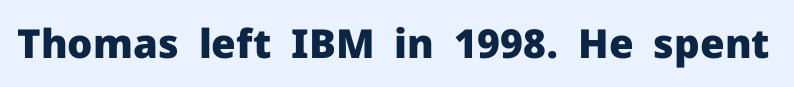
Weight: bold. This rendering leaves character spacing at its baseline value. Posture: vertical. Has an underline been added? It has not. What kind of face is this? One without serifs — a sans. Is this a fixed-width face? No — the glyphs have proportional, varying widths.
